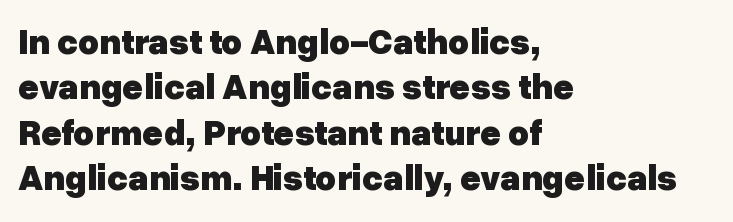
{"serif": "no", "italic": "no", "bold": "yes", "weight": "heavy", "width": "normal", "stroke_contrast": "low", "x_height": "medium", "monospaced": "no", "underline": "no", "align": "left", "line_spacing": "normal", "line_spacing_ratio": 1.26, "letter_spacing": "normal", "letter_spacing_em": 0.0, "glyph_px": 36}
